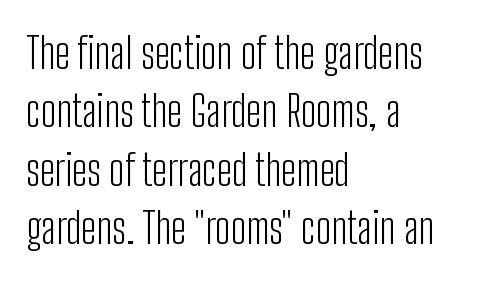
{"serif": "no", "italic": "no", "bold": "no", "weight": "light", "width": "condensed", "stroke_contrast": "low", "x_height": "medium", "monospaced": "no", "underline": "no", "align": "left", "line_spacing": "normal", "line_spacing_ratio": 1.36, "letter_spacing": "normal", "letter_spacing_em": 0.0, "glyph_px": 43}
